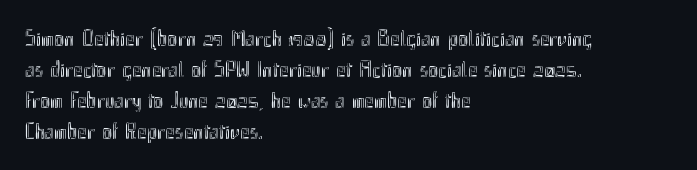
{"italic": "no", "underline": "no", "align": "left", "line_spacing": "normal", "line_spacing_ratio": 1.35, "letter_spacing": "normal", "letter_spacing_em": 0.0, "glyph_px": 23}
